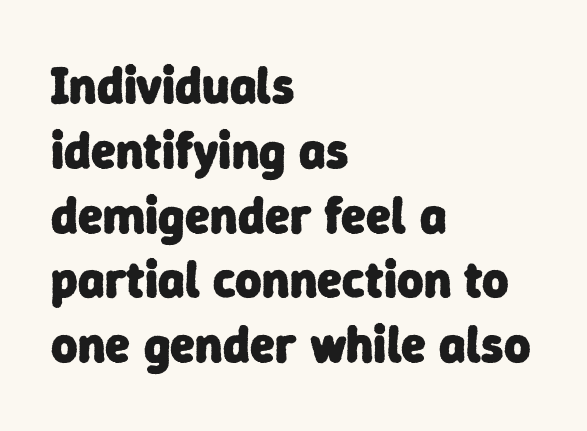
Underlining? Definitely not there. I'd describe the lettering as bold — thick and assertive. The tracking reads as untouched default to a designer's eye. Leftover space on each line is placed entirely after the last word. The letters advance in unequal steps, a hallmark of proportional type.
